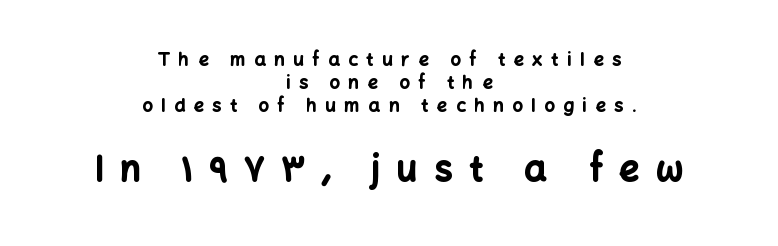
Q: Is the text bold? A: Yes.
Q: Is the text italic (slanted)? A: No, it is upright.
Q: Is the typeface a serif or a sans-serif typeface? A: Sans-serif.
Q: Is the text underlined? A: No.
Q: How is the paragraph aligned? A: Centered.
Q: Is the spacing between letters normal or unusually wide? A: Unusually wide.
Q: Is the spacing between lines tight, normal or loose? A: Normal.
Q: Which block of text is set in a larger size, the first (top) or the second (bottom)? A: The second (bottom) one.
Q: Width (condensed, normal, or wide)? A: Normal.
Q: Stroke contrast? A: Low.
Q: x-height? A: Medium.
Q: Monospaced? A: No.
